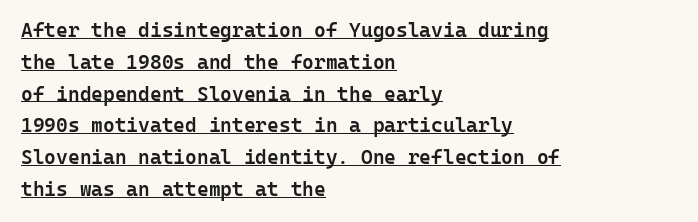
{"italic": "no", "bold": "semi", "underline": "yes", "align": "left", "line_spacing": "normal", "line_spacing_ratio": 1.59, "letter_spacing": "normal", "letter_spacing_em": 0.0, "glyph_px": 20}
